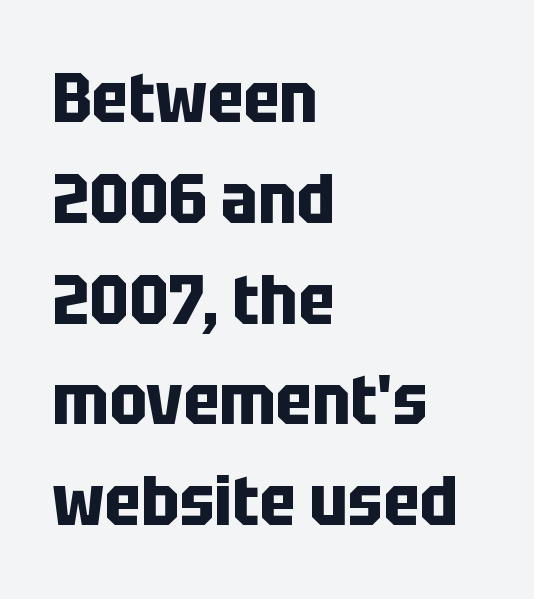
Q: Is the text bold? A: Yes.
Q: Is the text italic (slanted)? A: No, it is upright.
Q: Is the typeface a serif or a sans-serif typeface? A: Sans-serif.
Q: Is the text underlined? A: No.
Q: How is the paragraph aligned? A: Left-aligned.
Q: Is the spacing between letters normal or unusually wide? A: Normal.
Q: Is the spacing between lines tight, normal or loose? A: Normal.
Q: Width (condensed, normal, or wide)? A: Condensed.
Q: Stroke contrast? A: Low.
Q: x-height? A: Large.
Q: Monospaced? A: No.
